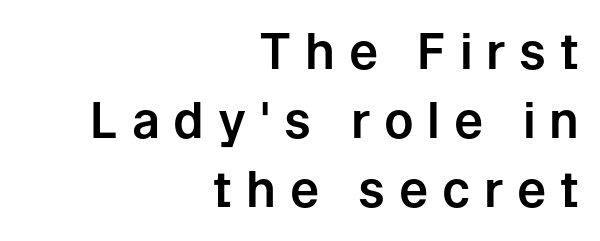
Character widths vary here, with narrow letters taking less room than wide ones. Type style note: lacks serifs. Quick note: not italic, upright. Anything drawn beneath the words? Only blank space.
